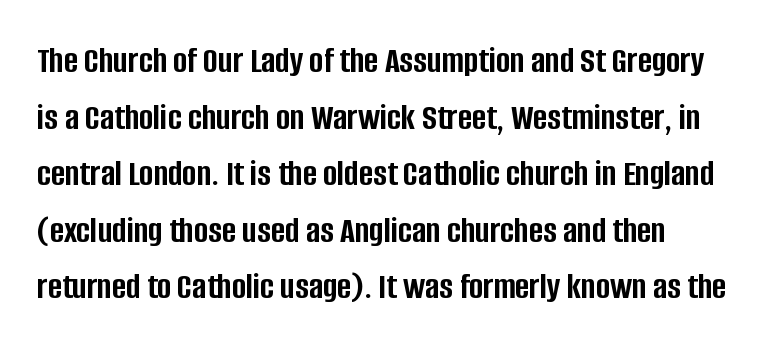
The image shows 38 px semibold, condensed sans-serif type, upright; set normal line spacing (1.49x), normal letter spacing, not underlined; low stroke contrast and a large x-height.
